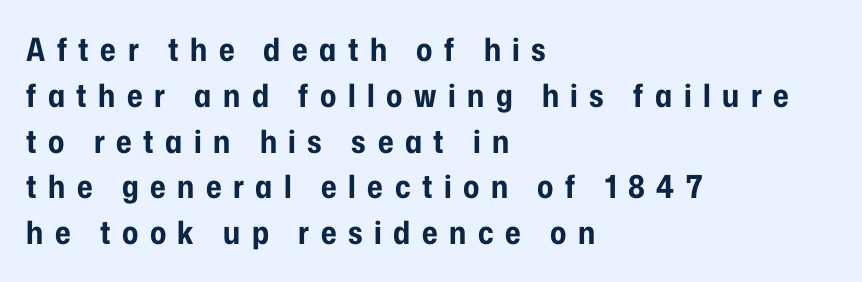
One glance says typical: line gaps are just what's usual. Do the characters align in a grid? No, the font is proportional. The glyphs in this specimen are sans serif. Stroke thickness is high; the sample reads as a true bold. The face used here is rendered with a markedly widened letterfit.
